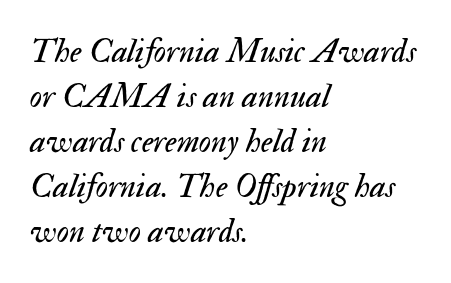
The image shows 34 px regular-weight type, italic (leaning right); set left-aligned, normal line spacing (1.32x), normal letter spacing, not underlined; medium stroke contrast and a small x-height.
